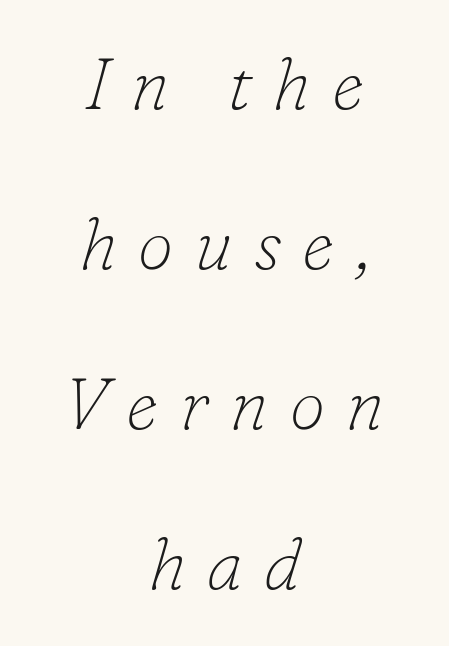
A serif font was chosen for this passage. The space between consecutive lines is lavish. Summary of weight: not heavy and not bold. These lines have a slow, spaced-out rhythm from letter to letter.
